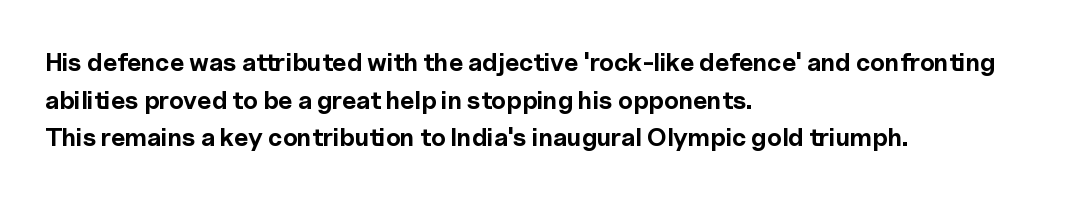
{"italic": "no", "bold": "yes", "underline": "no", "align": "left", "line_spacing": "normal", "line_spacing_ratio": 1.51, "letter_spacing": "normal", "letter_spacing_em": 0.0, "glyph_px": 25}
